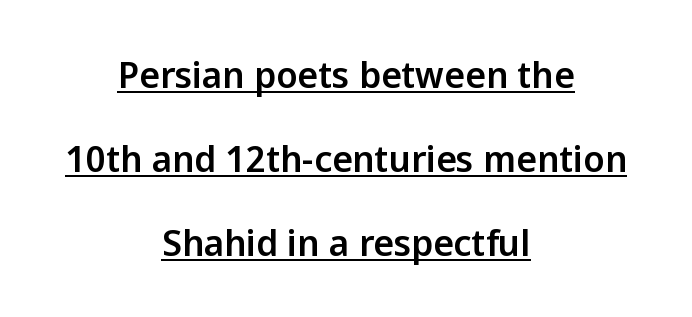
Notice how a bar underscores the lettering throughout. The rendering positions every line midway between the sides. A roman cut, with each character standing at attention. Widely set lines give the paragraph a tall, airy silhouette. Look at the bottom of the vertical strokes: they stop flat, with no serifs.
